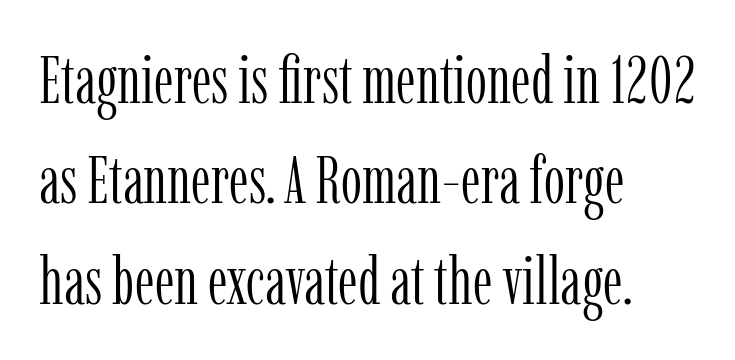
If you drew a ruler down the left edge, every line would touch it. Ordinary non-slanted type is in use. Quick note: interline space is typical. The letters advance in unequal steps, a hallmark of proportional type. Descenders hang freely into open space.
